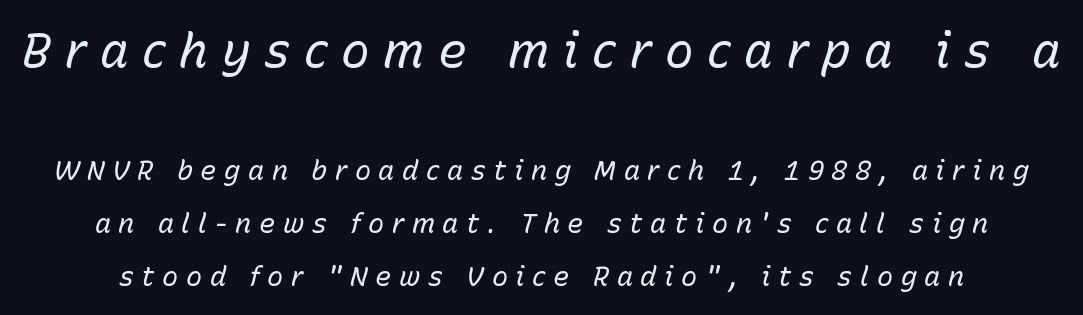
The lettering tilts uniformly, giving the passage an italic look. Vertically, the passage feels expansive, rows floating well apart. Do the characters align in a grid? No, the font is proportional. These lines have a slow, spaced-out rhythm from letter to letter. The gap between lines stays unmarked.
